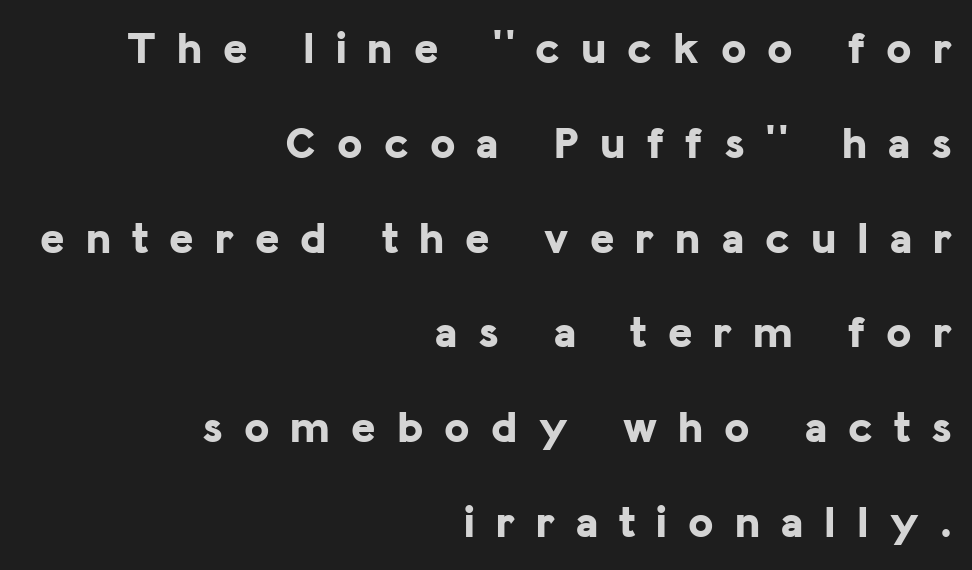
{"serif": "no", "italic": "no", "bold": "yes", "weight": "bold", "width": "normal", "stroke_contrast": "low", "x_height": "medium", "monospaced": "no", "underline": "no", "align": "right", "line_spacing": "loose", "line_spacing_ratio": 2.06, "letter_spacing": "wide", "letter_spacing_em": 0.46, "glyph_px": 46}
